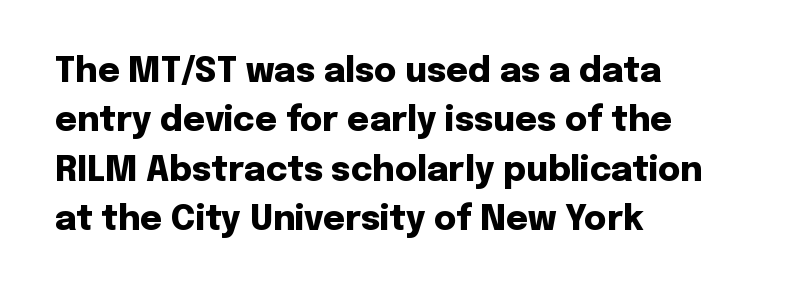
{"serif": "no", "italic": "no", "bold": "yes", "weight": "heavy", "width": "normal", "stroke_contrast": "low", "x_height": "medium", "monospaced": "no", "underline": "no", "align": "left", "line_spacing": "normal", "line_spacing_ratio": 1.45, "letter_spacing": "normal", "letter_spacing_em": 0.0, "glyph_px": 34}
